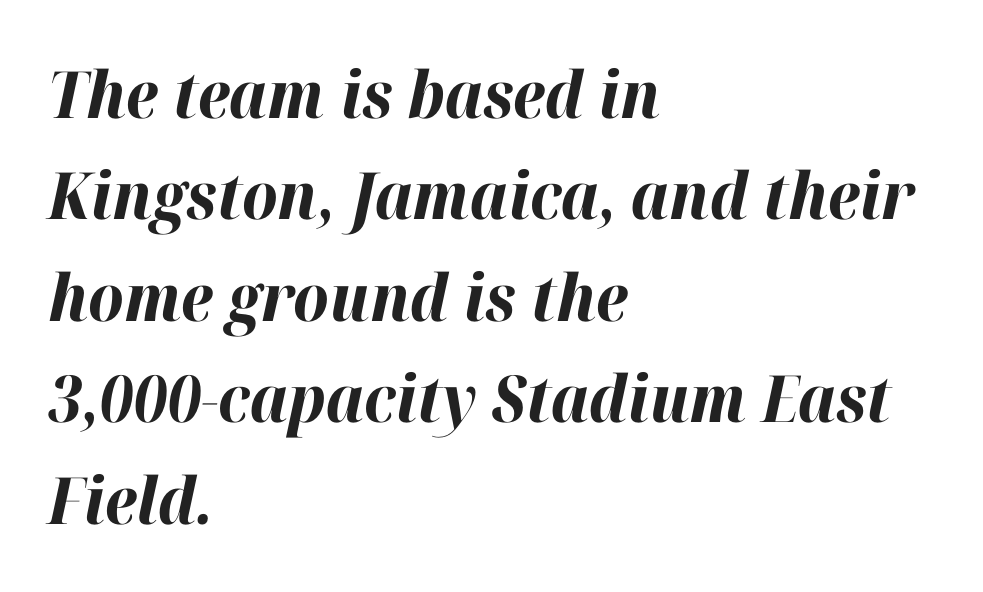
Q: Is the text bold? A: Yes.
Q: Is the text italic (slanted)? A: Yes, it leans right by about 12 degrees.
Q: Is the text underlined? A: No.
Q: How is the paragraph aligned? A: Left-aligned.
Q: Is the spacing between letters normal or unusually wide? A: Normal.
Q: Is the spacing between lines tight, normal or loose? A: Normal.
Q: Width (condensed, normal, or wide)? A: Normal.
Q: Stroke contrast? A: High.
Q: x-height? A: Medium.
Q: Monospaced? A: No.
